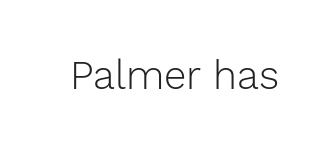
The image shows 40 px light sans-serif type, upright; set normal letter spacing, not underlined; low stroke contrast and a medium x-height.
